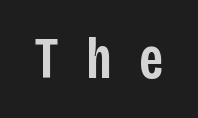
The image shows 58 px semibold, condensed sans-serif type, upright; set unusually wide letter spacing (+0.48 em), not underlined; low stroke contrast and a large x-height.
